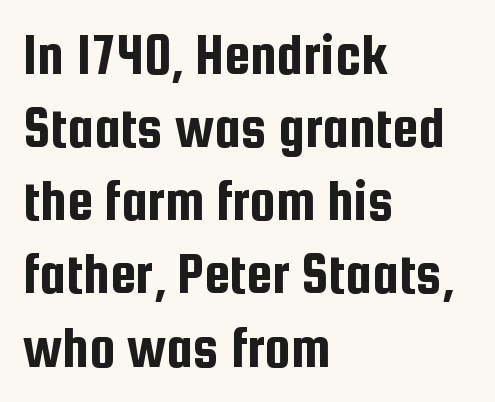
Examine the stroke ends and you'll find no serifs. Unlike italic type, these characters show no tilt at all. These lines keep a tight, regular rhythm from letter to letter. No word sits above an underline.
